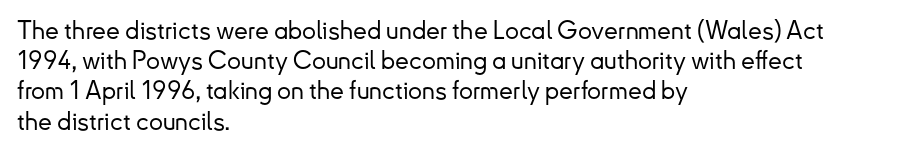
Q: Is the text italic (slanted)? A: No, it is upright.
Q: Is the text underlined? A: No.
Q: How is the paragraph aligned? A: Left-aligned.
Q: Is the spacing between letters normal or unusually wide? A: Normal.
